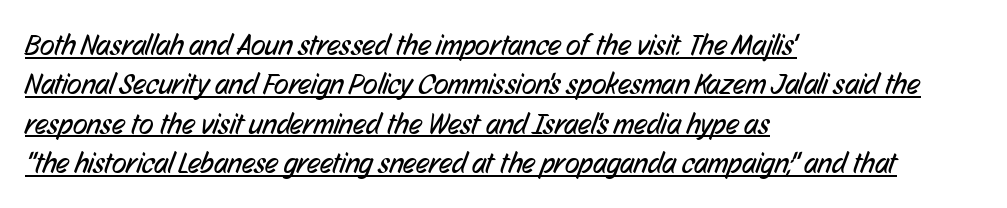
The image shows 30 px regular-weight, condensed sans-serif type; set left-aligned, normal line spacing (1.31x), normal letter spacing, underlined; low stroke contrast and a medium x-height.
